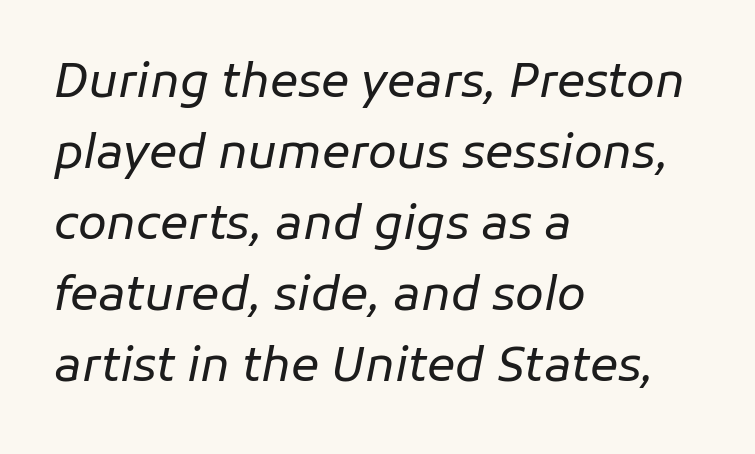
{"italic": "yes", "lean": "right", "slant_degrees": 11, "bold": "no", "weight": "regular", "width": "normal", "stroke_contrast": "low", "x_height": "medium", "monospaced": "no", "underline": "no", "align": "left", "line_spacing": "normal", "line_spacing_ratio": 1.51, "letter_spacing": "normal", "letter_spacing_em": 0.0, "glyph_px": 47}
